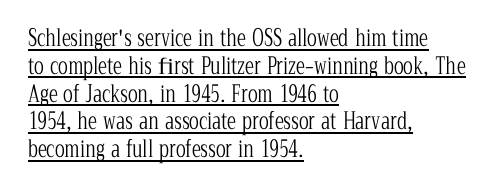
Q: Is the text bold? A: No.
Q: Is the text italic (slanted)? A: No, it is upright.
Q: Is the text underlined? A: Yes.
Q: How is the paragraph aligned? A: Left-aligned.
Q: Is the spacing between letters normal or unusually wide? A: Normal.
